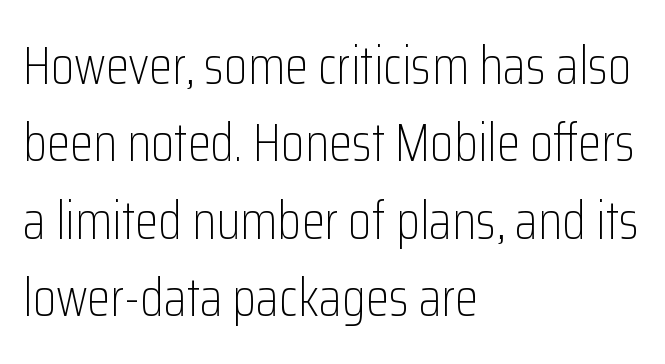
Q: Is the text bold? A: No.
Q: Is the text italic (slanted)? A: No, it is upright.
Q: Is the typeface a serif or a sans-serif typeface? A: Sans-serif.
Q: Is the text underlined? A: No.
Q: How is the paragraph aligned? A: Left-aligned.
Q: Is the spacing between letters normal or unusually wide? A: Normal.
Q: Is the spacing between lines tight, normal or loose? A: Normal.
Q: Width (condensed, normal, or wide)? A: Condensed.
Q: Stroke contrast? A: Low.
Q: x-height? A: Medium.
Q: Monospaced? A: No.
